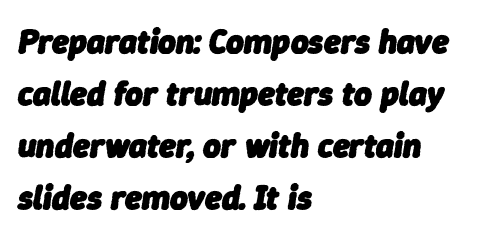
The image shows 34 px heavy type, italic (leaning right); set left-aligned, normal line spacing (1.53x), normal letter spacing, not underlined; low stroke contrast and a medium x-height.
